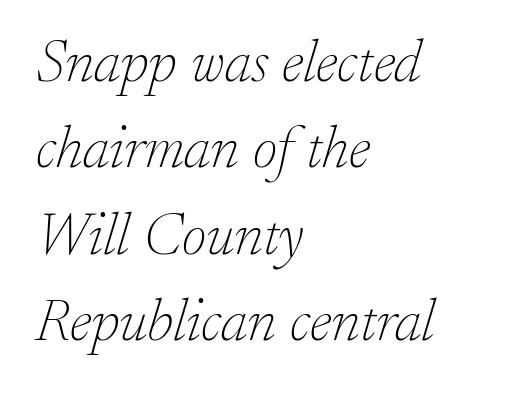
The image shows 60 px thin serif type, italic (leaning right); set left-aligned, normal line spacing (1.44x), normal letter spacing, not underlined; low stroke contrast and a small x-height.
